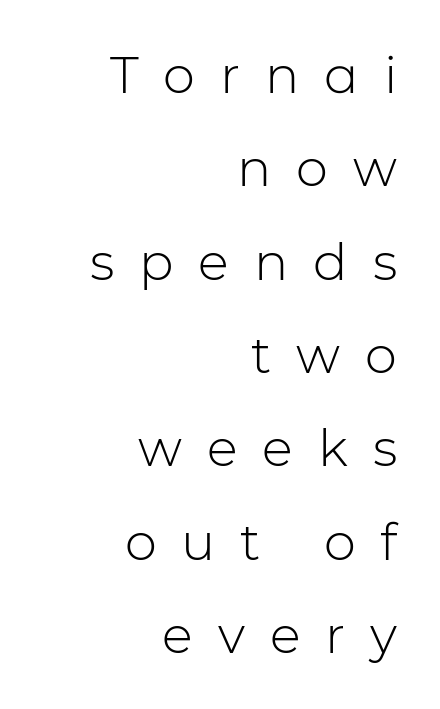
This rendering widens character spacing well past its baseline value. Horizontally, the lines are justified to the trailing edge only. A typesetter would call this proportional, since set widths differ per character. Only glyphs here, with clear space below each row.
